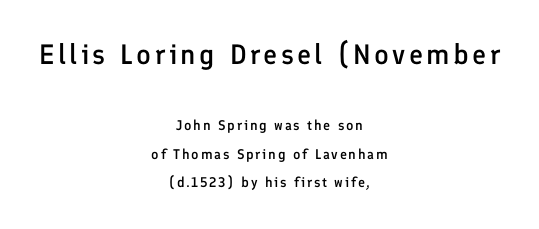
Q: Is the text bold? A: Semi-bold.
Q: Is the text italic (slanted)? A: No, it is upright.
Q: Is the typeface a serif or a sans-serif typeface? A: Sans-serif.
Q: Is the text underlined? A: No.
Q: How is the paragraph aligned? A: Centered.
Q: Is the spacing between lines tight, normal or loose? A: Loose.
Q: Which block of text is set in a larger size, the first (top) or the second (bottom)? A: The first (top) one.
Q: Width (condensed, normal, or wide)? A: Normal.
Q: Stroke contrast? A: Low.
Q: x-height? A: Medium.
Q: Monospaced? A: No.
